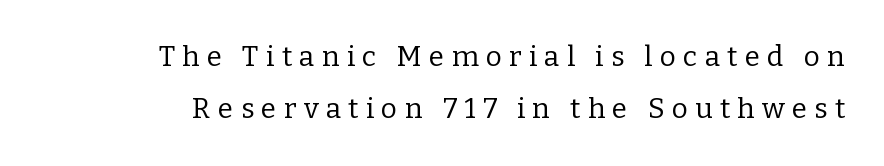
The image shows 28 px regular-weight serif type, upright; set line spacing 1.86x, unusually wide letter spacing (+0.26 em), not underlined; low stroke contrast and a medium x-height.
